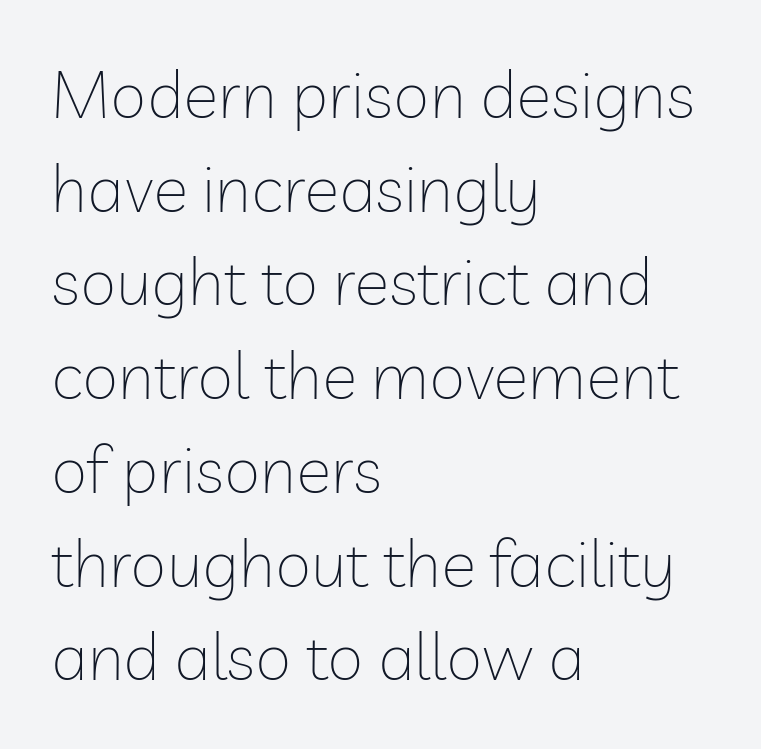
The image shows 66 px thin sans-serif type, upright; set left-aligned, normal line spacing (1.42x), normal letter spacing, not underlined; low stroke contrast and a medium x-height.
